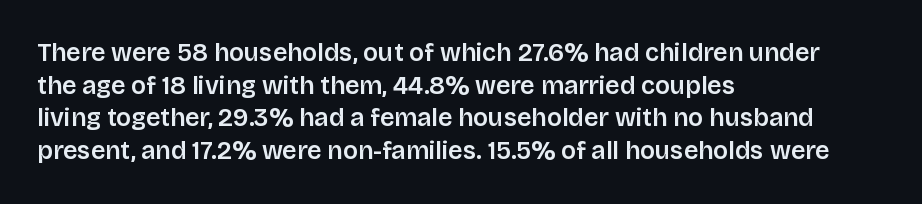
The tracking reads as untouched default to a designer's eye. Has an underline been added? It has not. Where is the straight margin? On the left. A typesetter would call this leading conventional body-copy spacing.
